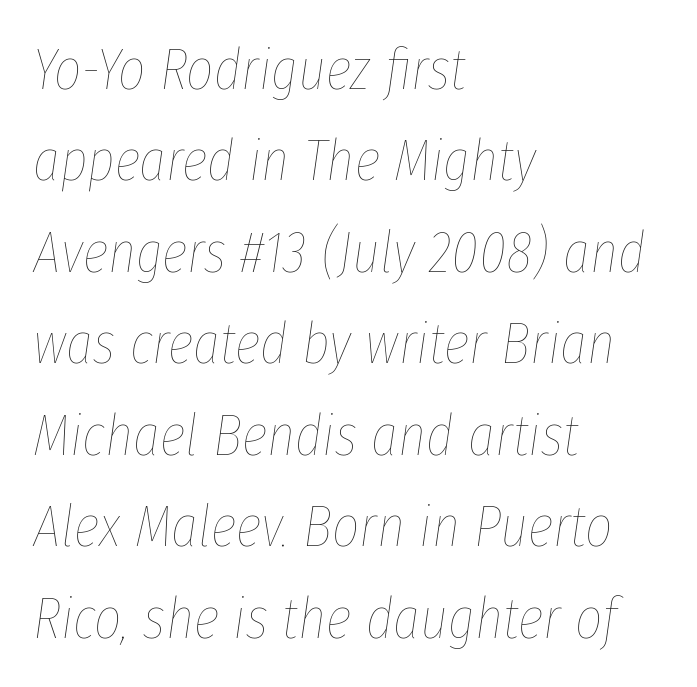
{"italic": "yes", "lean": "right", "slant_degrees": 8, "bold": "no", "weight": "thin", "width": "condensed", "stroke_contrast": "low", "x_height": "medium", "monospaced": "no", "underline": "no", "align": "left", "line_spacing": "normal", "line_spacing_ratio": 1.55, "letter_spacing": "normal", "letter_spacing_em": 0.0, "glyph_px": 59}
